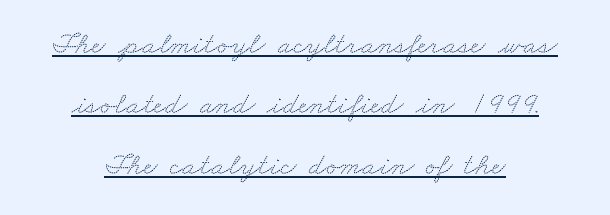
Caption: standard tracking, unaltered. Honestly, the underline is the first thing you notice here. Regarding serifs, this sample has them. What's the leading like? Stretched, with rows far apart. Looks like regular typesetting: each glyph gets only the width it needs.
